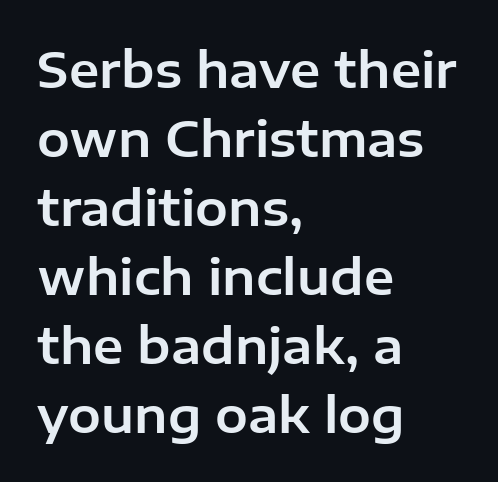
The paragraph shown leans on its left margin. Beneath every word, the page is bare. This is the regular roman posture of the typeface. Students, observe: this is what conventionally led text looks like. A typesetter would call this zero additional tracking.
